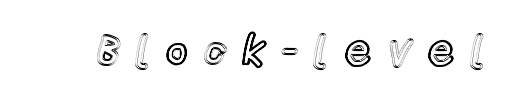
The image shows 44 px condensed type; set unusually wide letter spacing (+0.39 em), not underlined; a medium x-height.
